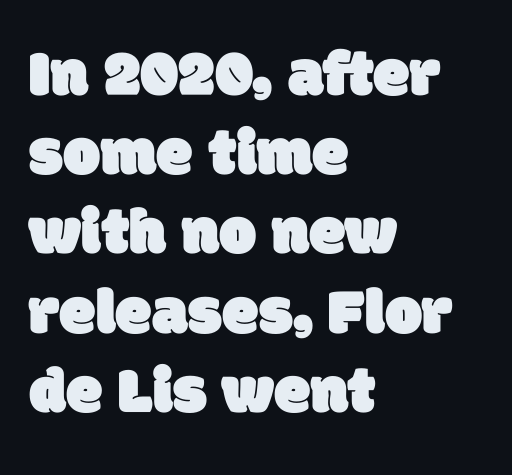
The image shows 66 px sans-serif type; set left-aligned, line spacing 1.2x, normal letter spacing, not underlined; low stroke contrast and a large x-height.
